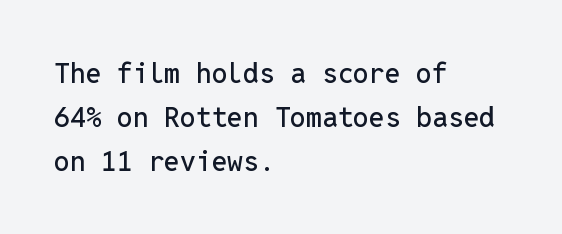
{"serif": "no", "italic": "no", "width": "normal", "stroke_contrast": "low", "x_height": "medium", "monospaced": "yes", "underline": "no", "align": "left", "line_spacing": "normal", "line_spacing_ratio": 1.57, "letter_spacing": "normal", "letter_spacing_em": 0.0, "glyph_px": 28}
